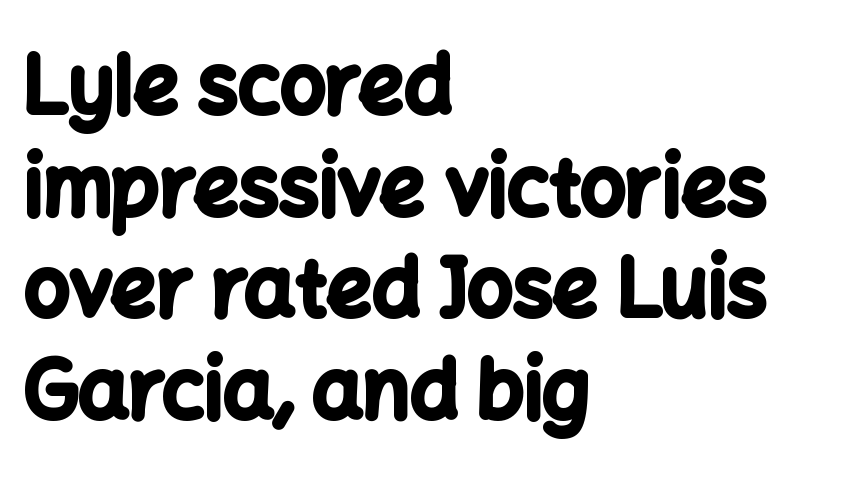
Q: Is the text bold? A: Yes.
Q: Is the text italic (slanted)? A: No, it is upright.
Q: Is the typeface a serif or a sans-serif typeface? A: Sans-serif.
Q: Is the text underlined? A: No.
Q: How is the paragraph aligned? A: Left-aligned.
Q: Is the spacing between letters normal or unusually wide? A: Normal.
Q: Is the spacing between lines tight, normal or loose? A: Normal.
Q: Width (condensed, normal, or wide)? A: Normal.
Q: Stroke contrast? A: Low.
Q: x-height? A: Medium.
Q: Monospaced? A: No.
